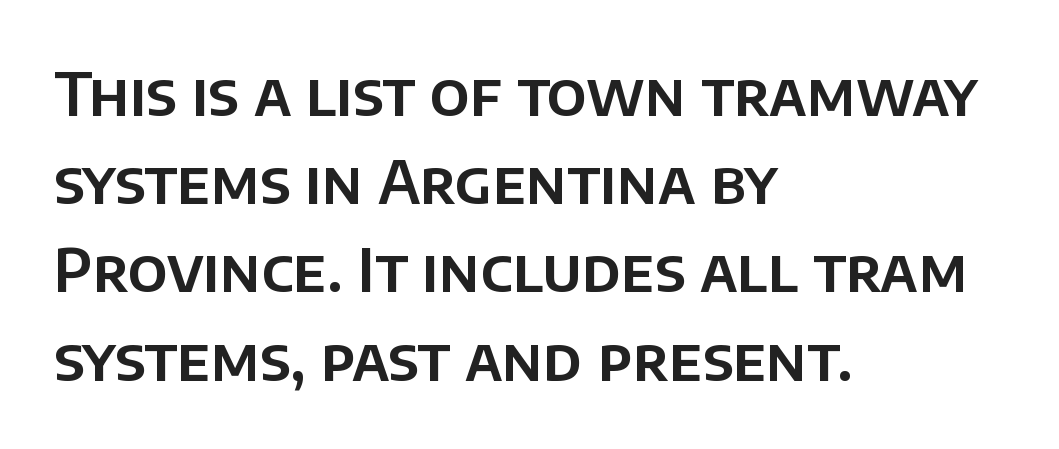
{"serif": "no", "italic": "no", "width": "normal", "stroke_contrast": "low", "x_height": "large", "monospaced": "no", "underline": "no", "align": "left", "line_spacing": "normal", "line_spacing_ratio": 1.47, "letter_spacing": "normal", "letter_spacing_em": 0.0, "glyph_px": 60}
